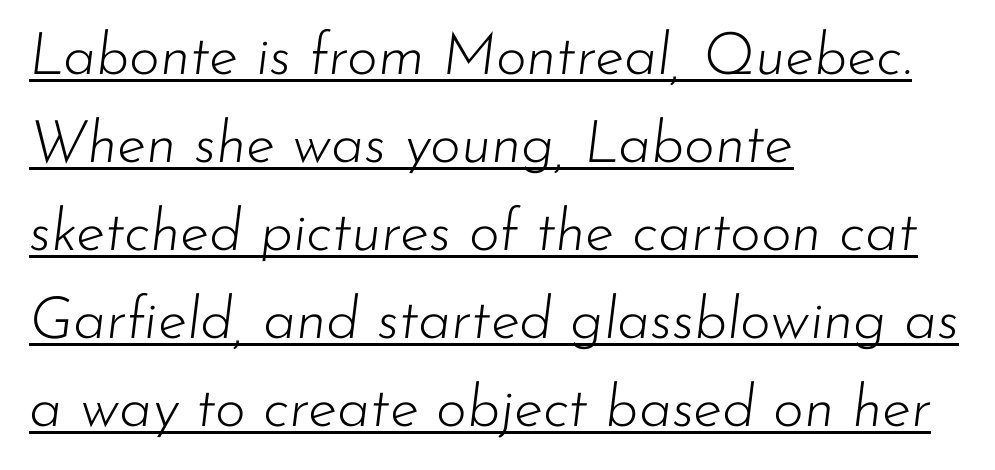
{"italic": "yes", "lean": "right", "slant_degrees": 7, "bold": "no", "weight": "light", "width": "normal", "stroke_contrast": "low", "x_height": "small", "monospaced": "no", "underline": "yes", "align": "left", "line_spacing": "normal", "line_spacing_ratio": 1.49, "letter_spacing": "normal", "letter_spacing_em": 0.0, "glyph_px": 59}
